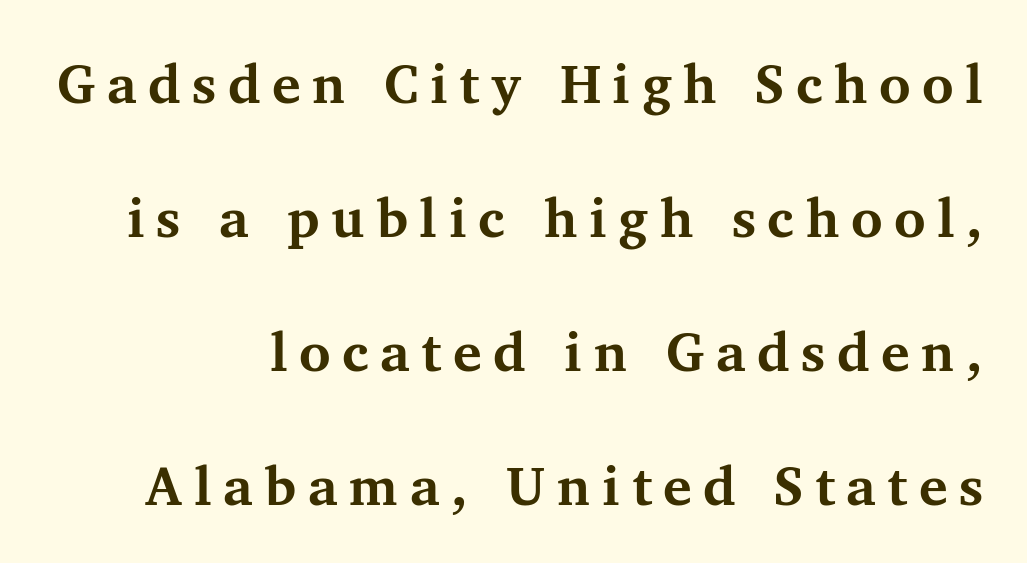
Q: Is the text bold? A: Yes.
Q: Is the text italic (slanted)? A: No, it is upright.
Q: Is the typeface a serif or a sans-serif typeface? A: Serif.
Q: Is the text underlined? A: No.
Q: How is the paragraph aligned? A: Right-aligned.
Q: Is the spacing between letters normal or unusually wide? A: Unusually wide.
Q: Is the spacing between lines tight, normal or loose? A: Loose.
Q: Width (condensed, normal, or wide)? A: Normal.
Q: Stroke contrast? A: Medium.
Q: x-height? A: Medium.
Q: Monospaced? A: No.
